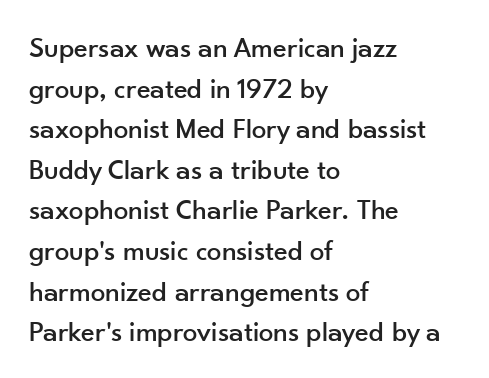
Leading matches the norm, producing a regular column. A clean baseline with only descenders dipping below it. Posture: vertical. Is the letter spacing exaggerated? No — it looks like the ordinary default.
